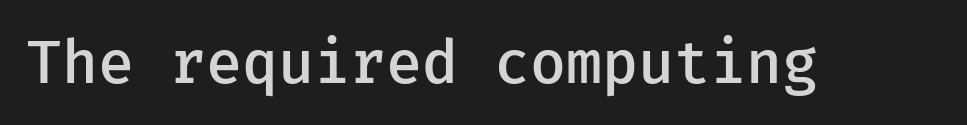
{"serif": "no", "italic": "no", "bold": "semi", "weight": "semibold", "width": "normal", "stroke_contrast": "low", "x_height": "medium", "underline": "no", "letter_spacing": "normal", "letter_spacing_em": 0.0, "glyph_px": 60}
